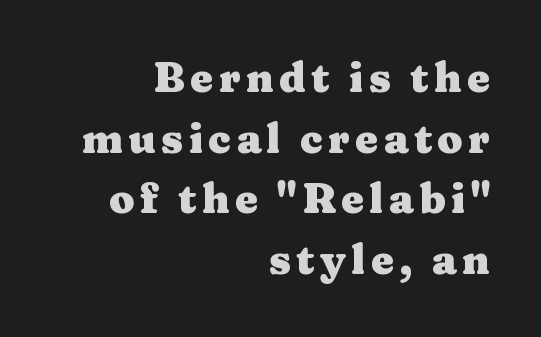
The passage shown stacks its lines at a standard gap. Does the weight exceed regular? Yes, all the way to bold. Letters rest on an invisible, unmarked baseline. Casual observation: everything's shoved over to the right. The axis of the letterforms is exactly vertical.
